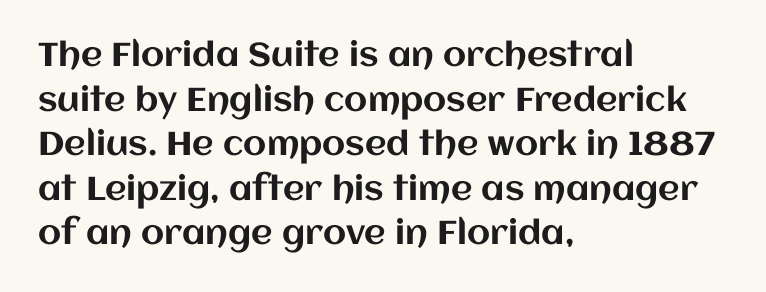
This is the regular roman posture of the typeface. The rag falls on the right side of this text block. Is this a fixed-width face? No — the glyphs have proportional, varying widths. Students, observe: this is what conventionally led text looks like.
